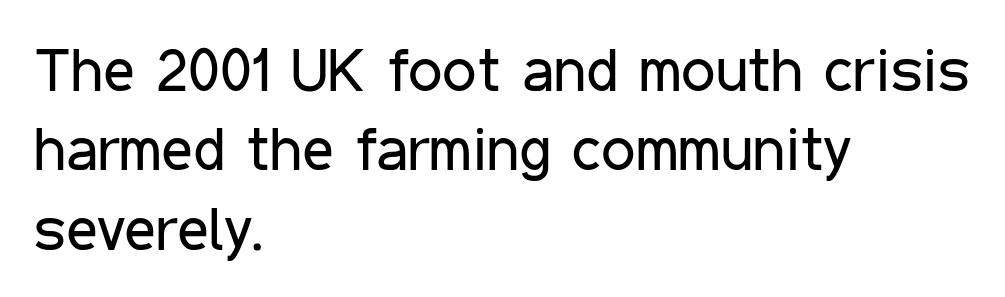
{"serif": "no", "italic": "no", "bold": "no", "weight": "regular", "width": "condensed", "stroke_contrast": "low", "x_height": "medium", "monospaced": "no", "underline": "no", "align": "left", "line_spacing": "normal", "line_spacing_ratio": 1.3, "letter_spacing": "normal", "letter_spacing_em": 0.0, "glyph_px": 61}
